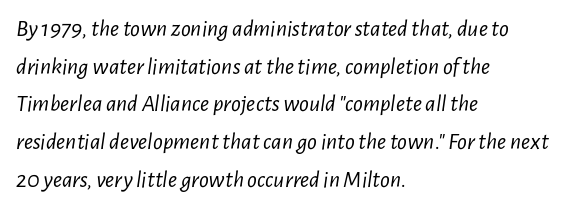
{"italic": "yes", "lean": "right", "slant_degrees": 7, "bold": "no", "underline": "no", "align": "left", "line_spacing": "normal", "line_spacing_ratio": 1.57, "letter_spacing": "normal", "letter_spacing_em": 0.0, "glyph_px": 24}
